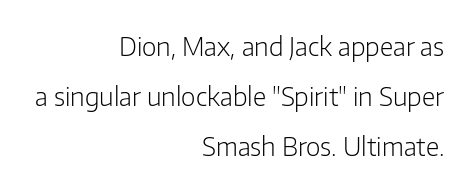
Q: Is the text bold? A: No.
Q: Is the text italic (slanted)? A: No, it is upright.
Q: Is the text underlined? A: No.
Q: How is the paragraph aligned? A: Right-aligned.
Q: Is the spacing between letters normal or unusually wide? A: Normal.
Q: Is the spacing between lines tight, normal or loose? A: Loose.
